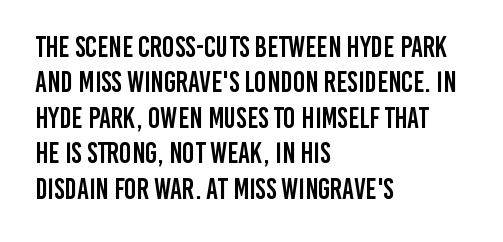
Alignment: flush left. Is this a sans? Yes — the strokes have no serifs. These lines were composed using upright roman letters. The tracking reads as untouched default to a designer's eye. The rendering uses natural spacing where letterforms have individual widths.
